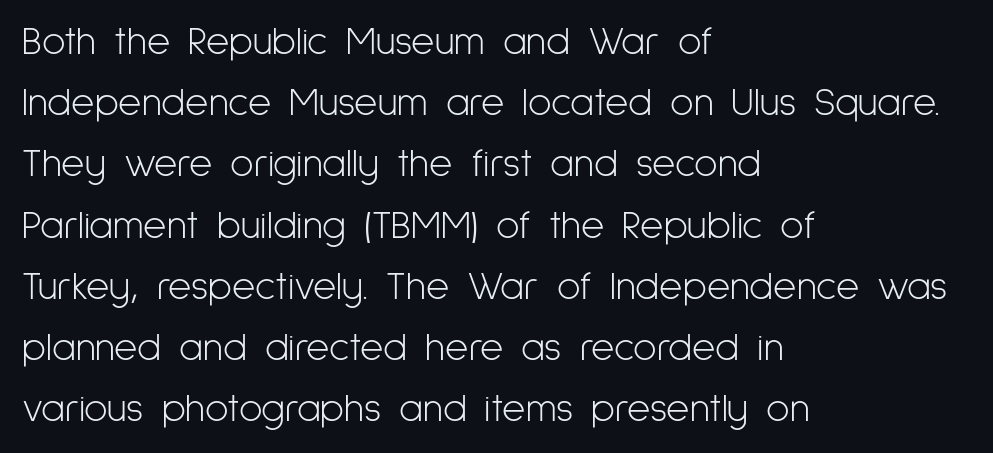
The image shows 40 px light, condensed sans-serif type, upright; set left-aligned, normal line spacing (1.53x), normal letter spacing, not underlined; low stroke contrast and a medium x-height.
